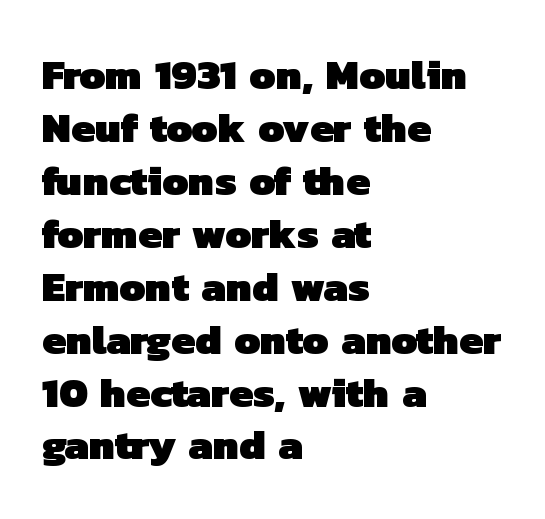
{"serif": "no", "bold": "yes", "weight": "heavy", "width": "normal", "stroke_contrast": "low", "x_height": "medium", "monospaced": "no", "underline": "no", "align": "left", "line_spacing": "normal", "line_spacing_ratio": 1.26, "letter_spacing": "normal", "letter_spacing_em": 0.0, "glyph_px": 42}
